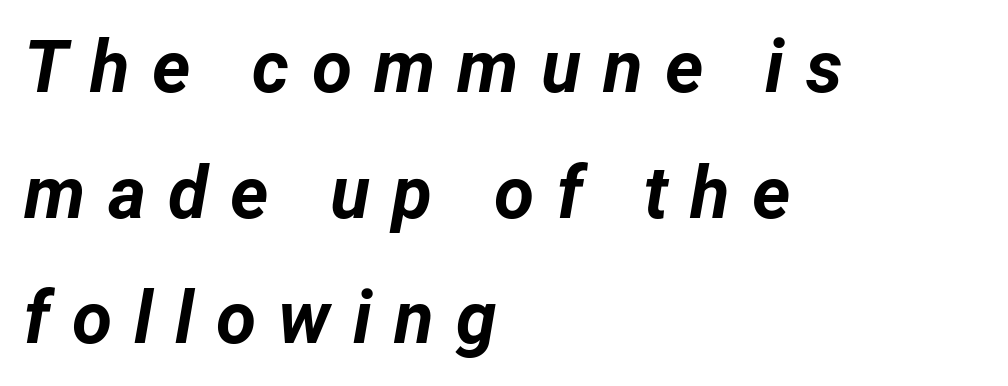
Q: Is the text bold? A: Yes.
Q: Is the text italic (slanted)? A: Yes, it leans right by about 12 degrees.
Q: Is the text underlined? A: No.
Q: How is the paragraph aligned? A: Left-aligned.
Q: Is the spacing between letters normal or unusually wide? A: Unusually wide.
Q: Width (condensed, normal, or wide)? A: Normal.
Q: Stroke contrast? A: Low.
Q: x-height? A: Medium.
Q: Monospaced? A: No.
